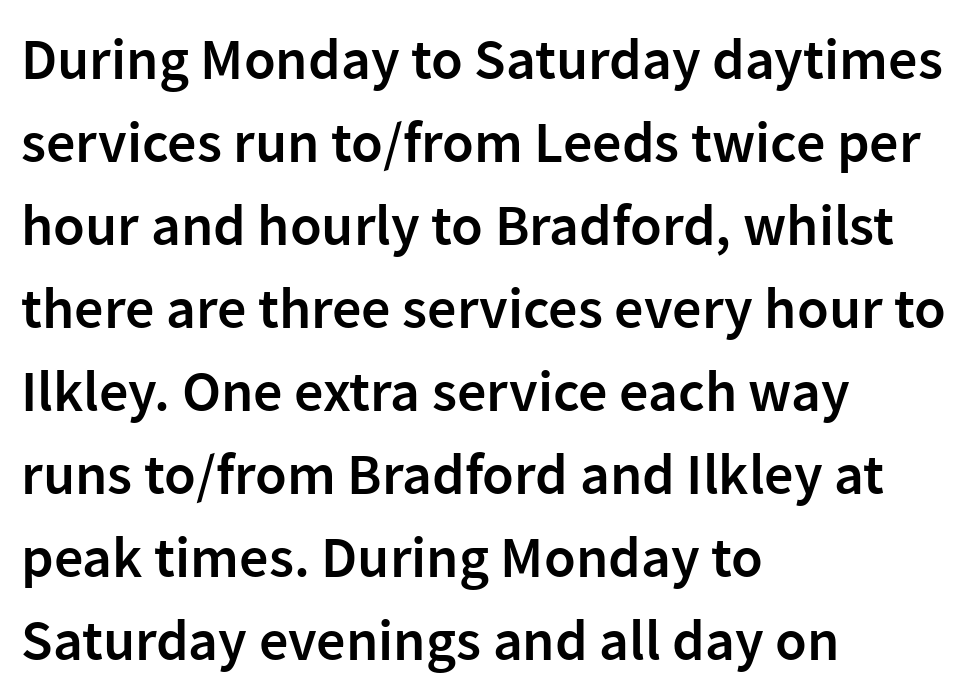
If you drew a ruler down the left edge, every line would touch it. The rendering uses natural spacing where letterforms have individual widths. The passage shown is not underscored anywhere. Regular leading. A typesetter would label this face a sans. Quick note: not italic, upright.
